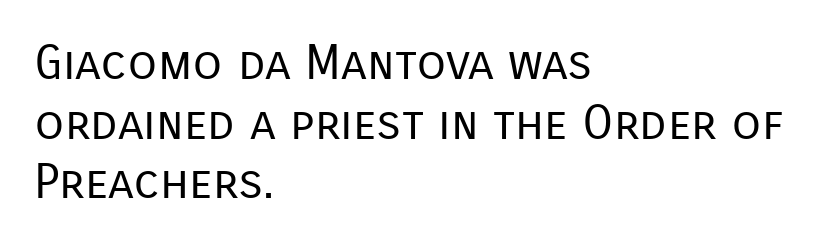
Does extra space separate the letters? No, they use regular spacing. Serif or sans? Sans — the stroke terminals are bare. The rendering uses natural spacing where letterforms have individual widths. The string is rendered with underlining switched off. Stems and bowls with no extra thickness — not bold.
